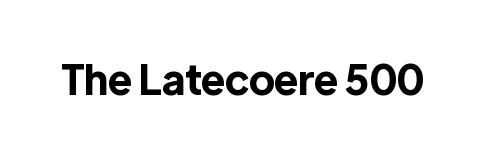
The image shows 41 px bold sans-serif type, upright; set normal letter spacing, not underlined; a medium x-height.
